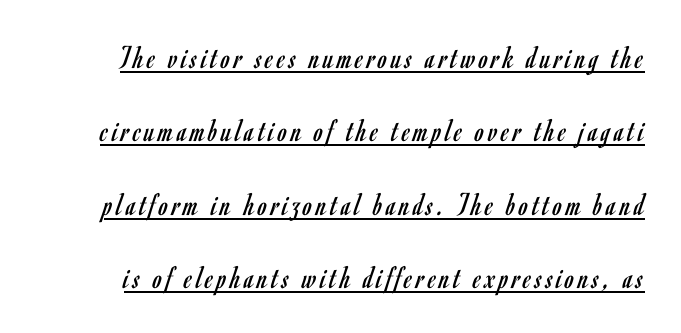
Q: Is the text bold? A: No.
Q: Is the text italic (slanted)? A: Yes.
Q: Is the typeface a serif or a sans-serif typeface? A: Sans-serif.
Q: Is the text underlined? A: Yes.
Q: Is the spacing between lines tight, normal or loose? A: Loose.
Q: Width (condensed, normal, or wide)? A: Condensed.
Q: Stroke contrast? A: Low.
Q: x-height? A: Small.
Q: Monospaced? A: No.
